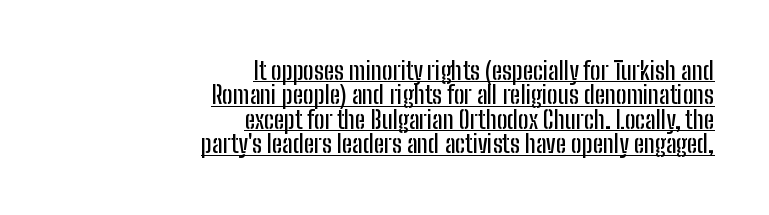
The image shows 25 px text type, upright; set right-aligned, tight line spacing (0.98x), normal letter spacing, underlined.
